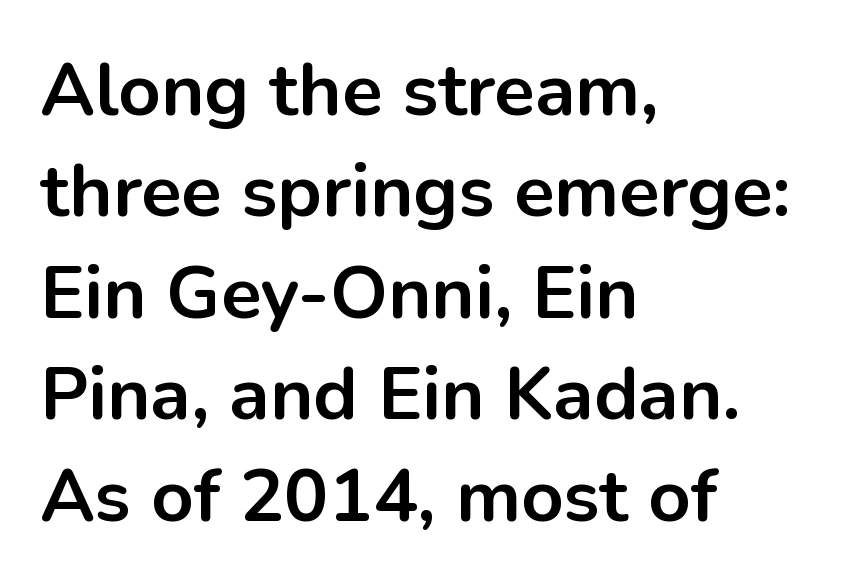
Spacing between characters is what you'd get straight out of the box. Varying glyph widths throughout — classic text-font behaviour. Look at the stroke-to-counter ratio: heavy, a bold. Notice how the stems are strictly vertical — no italics here.
